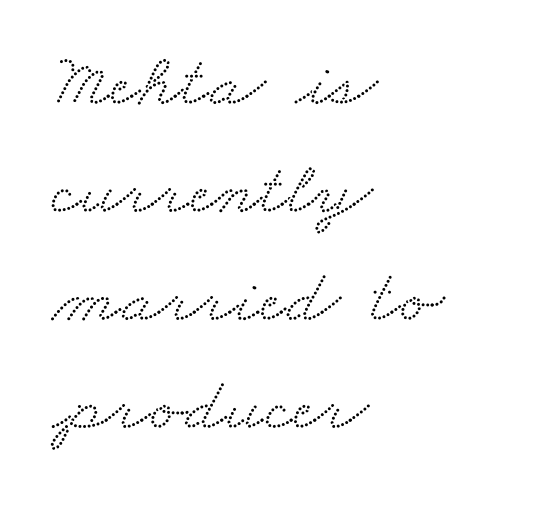
Q: Is the typeface a serif or a sans-serif typeface? A: Serif.
Q: Is the text underlined? A: No.
Q: How is the paragraph aligned? A: Left-aligned.
Q: Is the spacing between letters normal or unusually wide? A: Normal.
Q: Is the spacing between lines tight, normal or loose? A: Normal.
Q: Width (condensed, normal, or wide)? A: Wide.
Q: Stroke contrast? A: Medium.
Q: x-height? A: Small.
Q: Monospaced? A: No.
